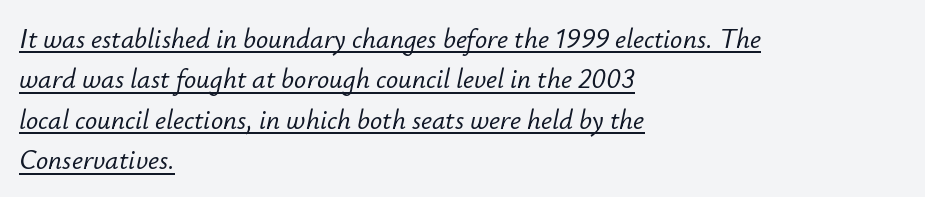
Q: Is the text italic (slanted)? A: Yes, it leans right by about 12 degrees.
Q: Is the text underlined? A: Yes.
Q: How is the paragraph aligned? A: Left-aligned.
Q: Is the spacing between letters normal or unusually wide? A: Normal.
Q: Is the spacing between lines tight, normal or loose? A: Normal.
